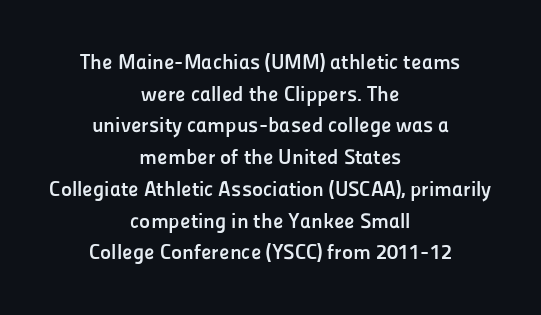
Q: Is the text bold? A: Yes.
Q: Is the text italic (slanted)? A: No, it is upright.
Q: Is the text underlined? A: No.
Q: How is the paragraph aligned? A: Centered.
Q: Is the spacing between letters normal or unusually wide? A: Normal.
Q: Is the spacing between lines tight, normal or loose? A: Normal.
